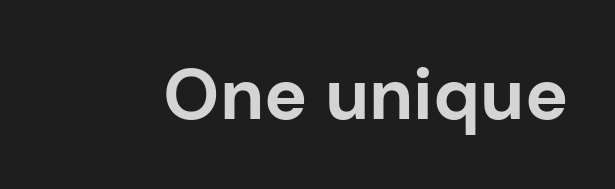
{"serif": "no", "italic": "no", "bold": "yes", "weight": "bold", "width": "normal", "stroke_contrast": "low", "x_height": "medium", "monospaced": "no", "underline": "no", "letter_spacing": "normal", "letter_spacing_em": 0.0, "glyph_px": 72}
